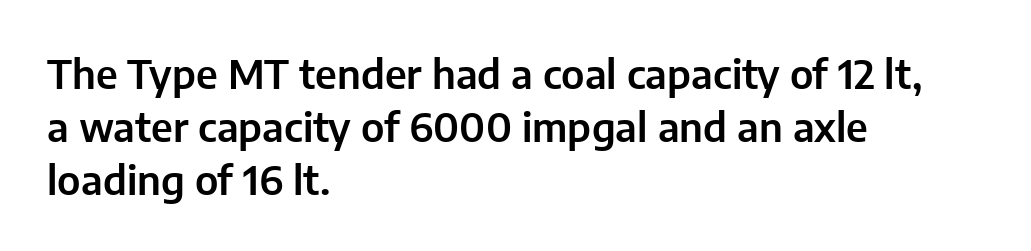
Q: Is the text italic (slanted)? A: No, it is upright.
Q: Is the typeface a serif or a sans-serif typeface? A: Sans-serif.
Q: Is the text underlined? A: No.
Q: How is the paragraph aligned? A: Left-aligned.
Q: Is the spacing between letters normal or unusually wide? A: Normal.
Q: Is the spacing between lines tight, normal or loose? A: Normal.
Q: Width (condensed, normal, or wide)? A: Normal.
Q: Stroke contrast? A: Low.
Q: x-height? A: Medium.
Q: Monospaced? A: No.
